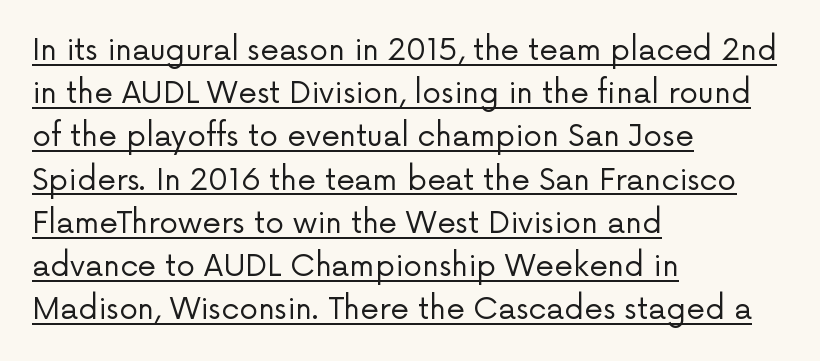
Q: Is the text bold? A: No.
Q: Is the text italic (slanted)? A: No, it is upright.
Q: Is the typeface a serif or a sans-serif typeface? A: Sans-serif.
Q: Is the text underlined? A: Yes.
Q: How is the paragraph aligned? A: Left-aligned.
Q: Is the spacing between letters normal or unusually wide? A: Normal.
Q: Is the spacing between lines tight, normal or loose? A: Normal.
Q: Width (condensed, normal, or wide)? A: Normal.
Q: Stroke contrast? A: Low.
Q: x-height? A: Medium.
Q: Monospaced? A: No.
